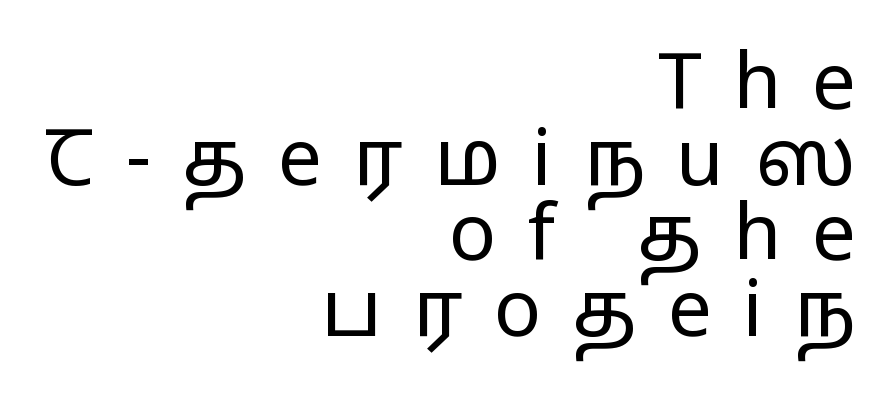
{"serif": "no", "italic": "no", "bold": "no", "weight": "regular", "width": "wide", "stroke_contrast": "low", "x_height": "medium", "monospaced": "no", "underline": "no", "align": "right", "line_spacing": "tight", "line_spacing_ratio": 0.97, "letter_spacing": "wide", "letter_spacing_em": 0.4, "glyph_px": 78}
